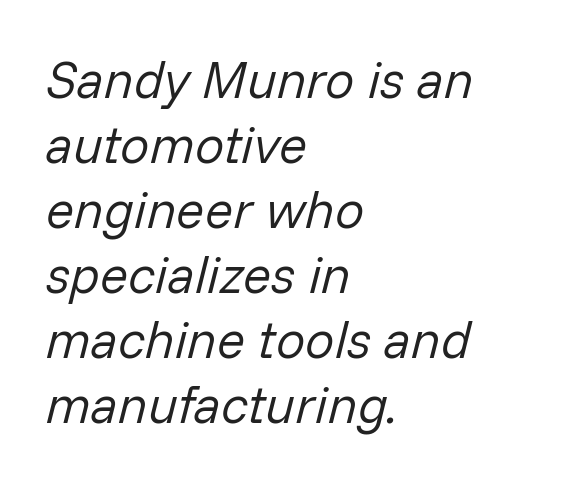
The image shows 52 px regular-weight type, italic (leaning right); set left-aligned, normal line spacing (1.25x), normal letter spacing, not underlined; low stroke contrast and a medium x-height.
